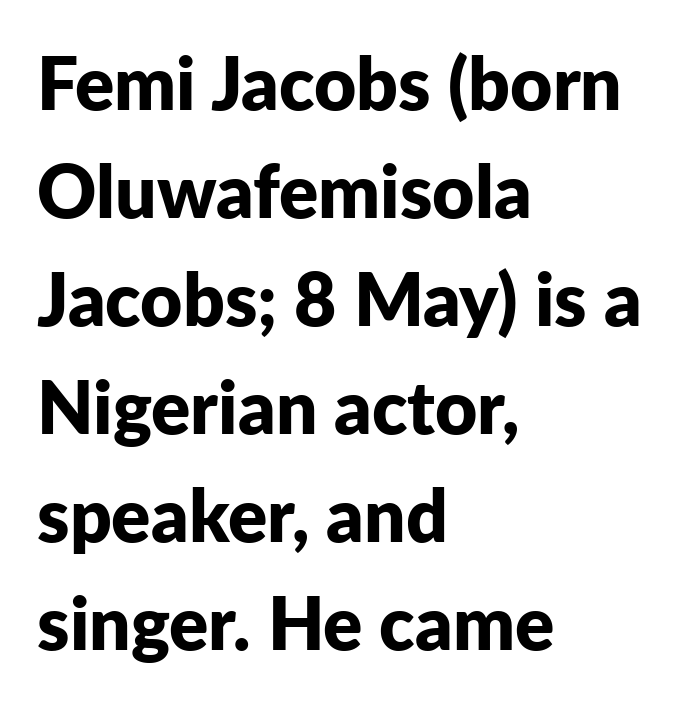
{"serif": "no", "italic": "no", "bold": "yes", "weight": "bold", "width": "normal", "stroke_contrast": "low", "x_height": "medium", "monospaced": "no", "underline": "no", "align": "left", "line_spacing": "normal", "line_spacing_ratio": 1.48, "letter_spacing": "normal", "letter_spacing_em": 0.0, "glyph_px": 73}
